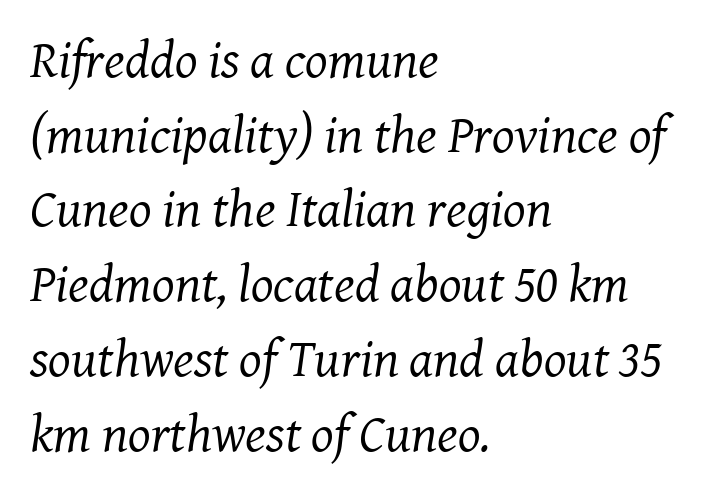
Q: Is the text bold? A: No.
Q: Is the text italic (slanted)? A: Yes, it leans right by about 8 degrees.
Q: Is the typeface a serif or a sans-serif typeface? A: Serif.
Q: Is the text underlined? A: No.
Q: How is the paragraph aligned? A: Left-aligned.
Q: Is the spacing between letters normal or unusually wide? A: Normal.
Q: Is the spacing between lines tight, normal or loose? A: Normal.
Q: Width (condensed, normal, or wide)? A: Normal.
Q: Stroke contrast? A: Medium.
Q: x-height? A: Medium.
Q: Monospaced? A: No.
